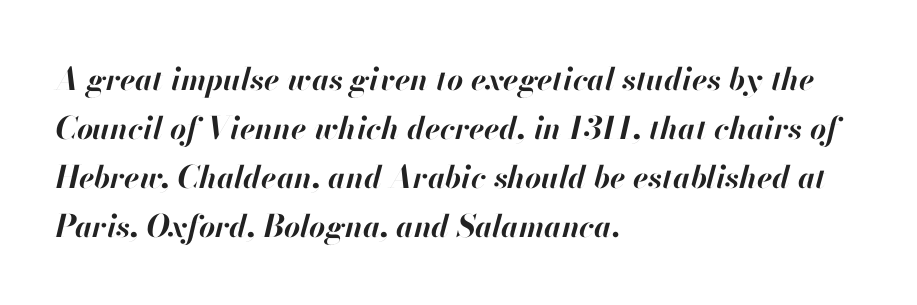
Q: Is the text bold? A: Yes.
Q: Is the text italic (slanted)? A: Yes, it leans right by about 13 degrees.
Q: Is the text underlined? A: No.
Q: How is the paragraph aligned? A: Left-aligned.
Q: Is the spacing between letters normal or unusually wide? A: Normal.
Q: Is the spacing between lines tight, normal or loose? A: Normal.
Q: Width (condensed, normal, or wide)? A: Normal.
Q: Stroke contrast? A: High.
Q: x-height? A: Small.
Q: Monospaced? A: No.
